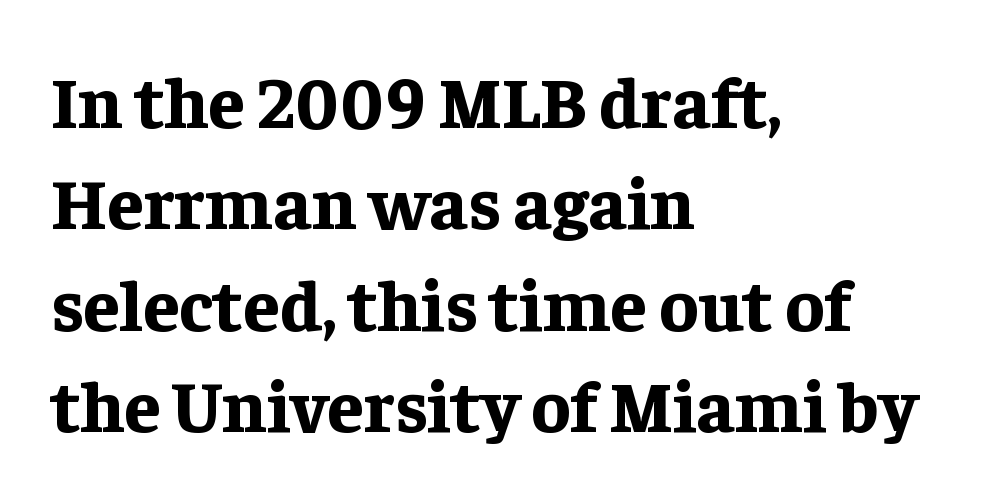
Q: Is the text bold? A: Yes.
Q: Is the text italic (slanted)? A: No, it is upright.
Q: Is the typeface a serif or a sans-serif typeface? A: Serif.
Q: Is the text underlined? A: No.
Q: How is the paragraph aligned? A: Left-aligned.
Q: Is the spacing between letters normal or unusually wide? A: Normal.
Q: Is the spacing between lines tight, normal or loose? A: Normal.
Q: Width (condensed, normal, or wide)? A: Normal.
Q: Stroke contrast? A: Low.
Q: x-height? A: Medium.
Q: Monospaced? A: No.
